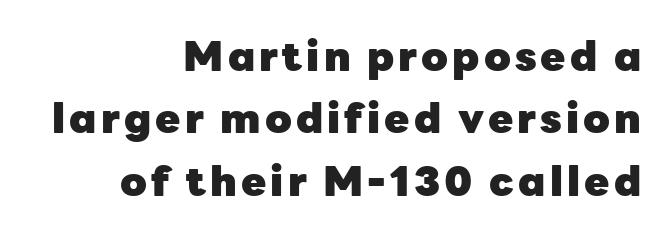
Q: Is the text bold? A: Yes.
Q: Is the text italic (slanted)? A: No, it is upright.
Q: Is the typeface a serif or a sans-serif typeface? A: Sans-serif.
Q: Is the text underlined? A: No.
Q: How is the paragraph aligned? A: Right-aligned.
Q: Is the spacing between lines tight, normal or loose? A: Normal.
Q: Width (condensed, normal, or wide)? A: Normal.
Q: Stroke contrast? A: Low.
Q: x-height? A: Medium.
Q: Monospaced? A: No.
